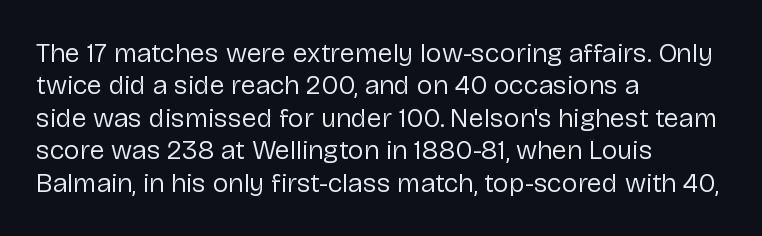
{"italic": "no", "bold": "no", "underline": "no", "align": "left", "line_spacing_ratio": 1.2, "letter_spacing": "normal", "letter_spacing_em": 0.0, "glyph_px": 27}
